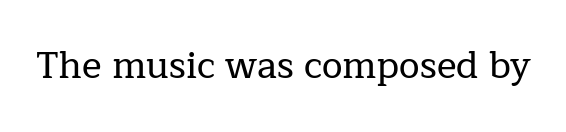
Q: Is the text italic (slanted)? A: No, it is upright.
Q: Is the typeface a serif or a sans-serif typeface? A: Serif.
Q: Is the text underlined? A: No.
Q: Is the spacing between letters normal or unusually wide? A: Normal.
Q: Width (condensed, normal, or wide)? A: Normal.
Q: Stroke contrast? A: Low.
Q: x-height? A: Medium.
Q: Monospaced? A: No.
